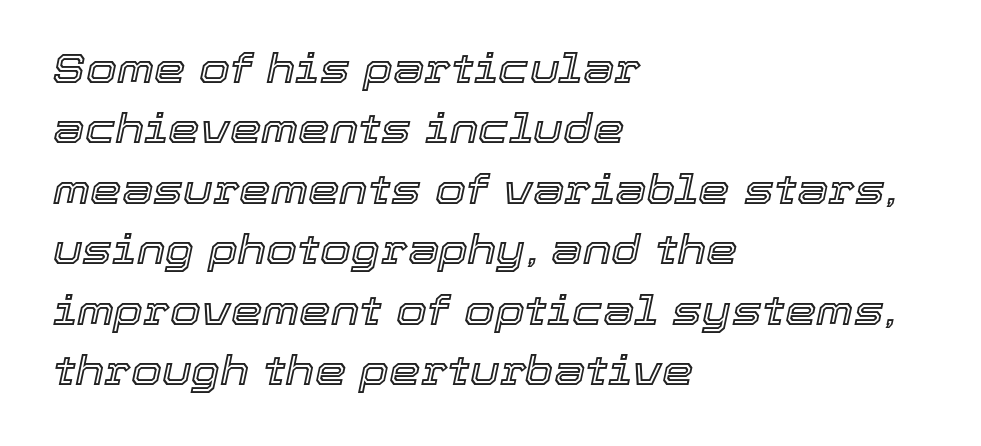
{"italic": "yes", "lean": "right", "slant_degrees": 12, "width": "normal", "x_height": "medium", "monospaced": "no", "underline": "no", "align": "left", "line_spacing": "normal", "line_spacing_ratio": 1.51, "letter_spacing": "normal", "letter_spacing_em": 0.0, "glyph_px": 40}
